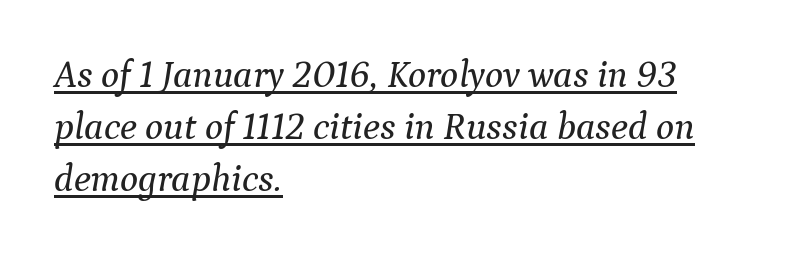
The image shows 38 px serif type, italic (leaning right); set left-aligned, normal line spacing (1.37x), normal letter spacing, underlined; medium stroke contrast and a medium x-height.
